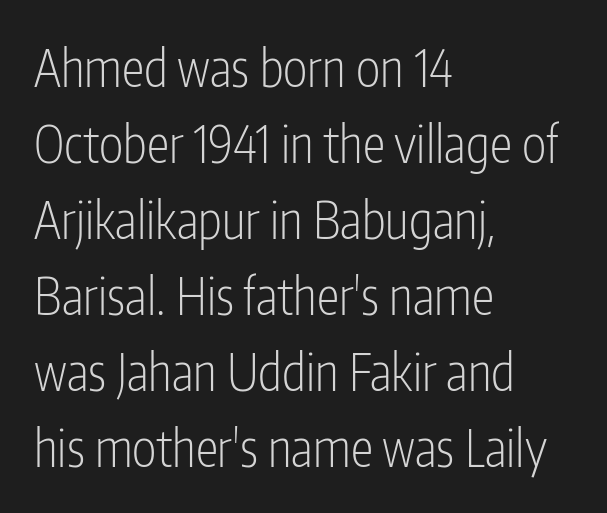
Q: Is the text bold? A: No.
Q: Is the text italic (slanted)? A: No, it is upright.
Q: Is the typeface a serif or a sans-serif typeface? A: Sans-serif.
Q: Is the text underlined? A: No.
Q: How is the paragraph aligned? A: Left-aligned.
Q: Is the spacing between letters normal or unusually wide? A: Normal.
Q: Is the spacing between lines tight, normal or loose? A: Normal.
Q: Width (condensed, normal, or wide)? A: Condensed.
Q: Stroke contrast? A: Low.
Q: x-height? A: Medium.
Q: Monospaced? A: No.
